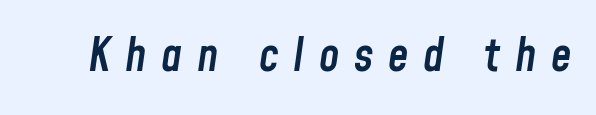
A semibold gives these letters moderate extra thickness, short of bold. Substantial extra tracking has been applied to these lines. Do the characters align in a grid? No, the font is proportional. Clear beneath every line of the passage.
